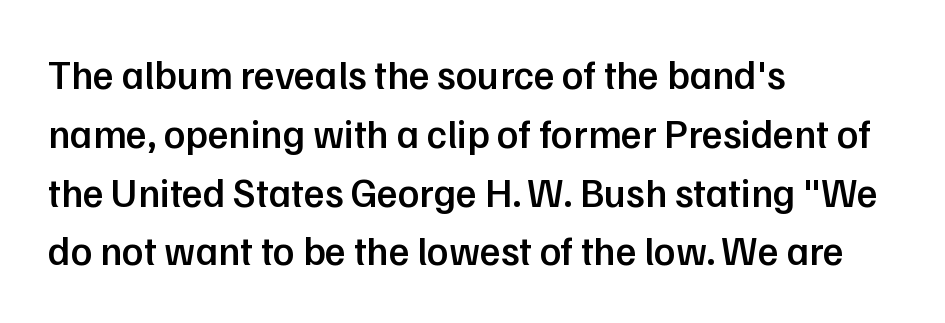
Q: Is the text bold? A: Semi-bold.
Q: Is the text italic (slanted)? A: No, it is upright.
Q: Is the typeface a serif or a sans-serif typeface? A: Sans-serif.
Q: Is the text underlined? A: No.
Q: How is the paragraph aligned? A: Left-aligned.
Q: Is the spacing between letters normal or unusually wide? A: Normal.
Q: Is the spacing between lines tight, normal or loose? A: Normal.
Q: Width (condensed, normal, or wide)? A: Normal.
Q: Stroke contrast? A: Low.
Q: x-height? A: Medium.
Q: Monospaced? A: No.
